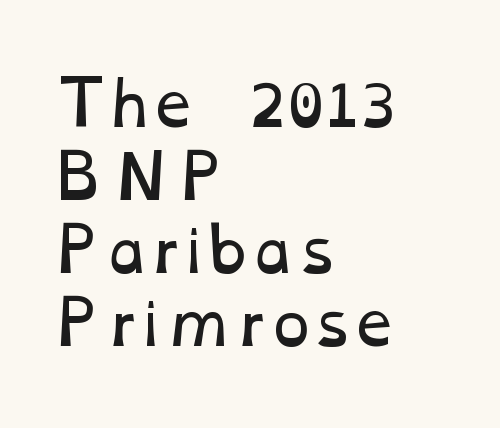
Q: Is the text bold? A: No.
Q: Is the text underlined? A: No.
Q: How is the paragraph aligned? A: Left-aligned.
Q: Is the spacing between letters normal or unusually wide? A: Normal.
Q: Width (condensed, normal, or wide)? A: Wide.
Q: Stroke contrast? A: Low.
Q: x-height? A: Medium.
Q: Monospaced? A: No.
